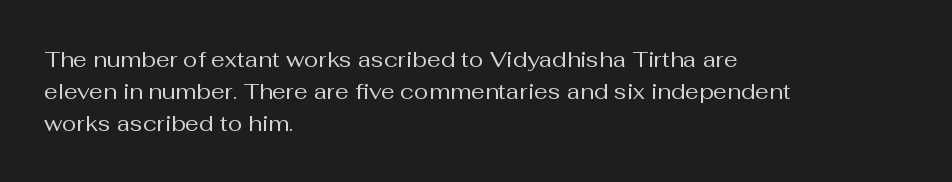
The image shows 22 px text type, upright; set left-aligned, normal line spacing (1.45x), normal letter spacing, not underlined.
